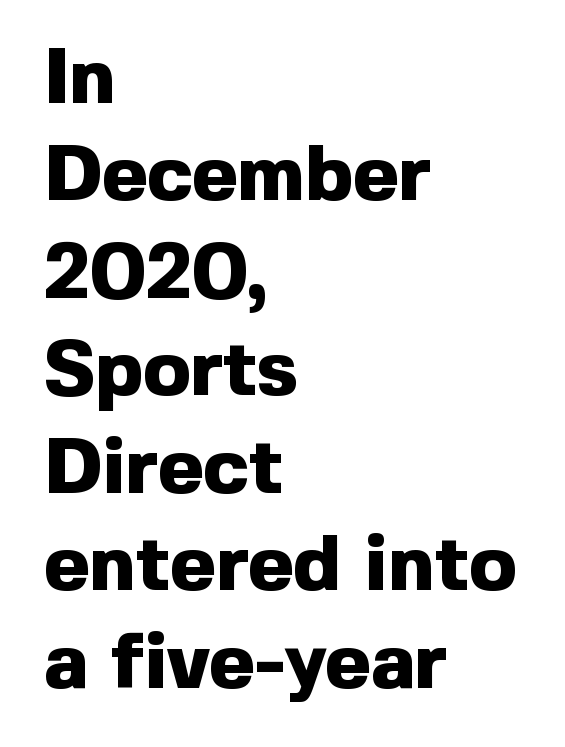
Q: Is the text bold? A: Yes.
Q: Is the text italic (slanted)? A: No, it is upright.
Q: Is the typeface a serif or a sans-serif typeface? A: Sans-serif.
Q: Is the text underlined? A: No.
Q: How is the paragraph aligned? A: Left-aligned.
Q: Is the spacing between letters normal or unusually wide? A: Normal.
Q: Is the spacing between lines tight, normal or loose? A: Normal.
Q: Width (condensed, normal, or wide)? A: Normal.
Q: x-height? A: Medium.
Q: Monospaced? A: No.
